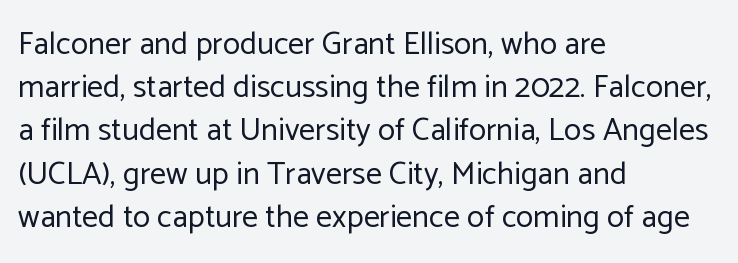
{"serif": "no", "italic": "no", "bold": "no", "weight": "regular", "width": "normal", "stroke_contrast": "low", "x_height": "medium", "monospaced": "no", "underline": "no", "align": "left", "line_spacing": "normal", "line_spacing_ratio": 1.35, "letter_spacing": "normal", "letter_spacing_em": 0.0, "glyph_px": 32}
